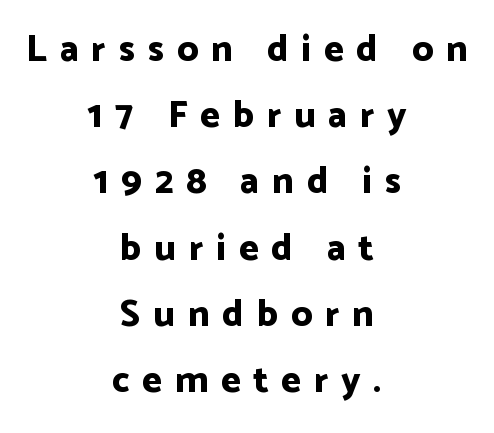
As a designer I'd log this as weight 700, bold. Grotesque or geometric, the face here clearly has no serifs. Any mark beneath the type? The region is blank. Proportional: the letters do not fall into vertical columns.
